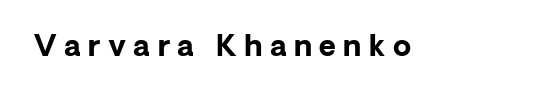
Q: Is the text bold? A: Yes.
Q: Is the text italic (slanted)? A: No, it is upright.
Q: Is the typeface a serif or a sans-serif typeface? A: Sans-serif.
Q: Is the text underlined? A: No.
Q: Is the spacing between letters normal or unusually wide? A: Unusually wide.
Q: Width (condensed, normal, or wide)? A: Normal.
Q: Stroke contrast? A: Low.
Q: x-height? A: Medium.
Q: Monospaced? A: No.
